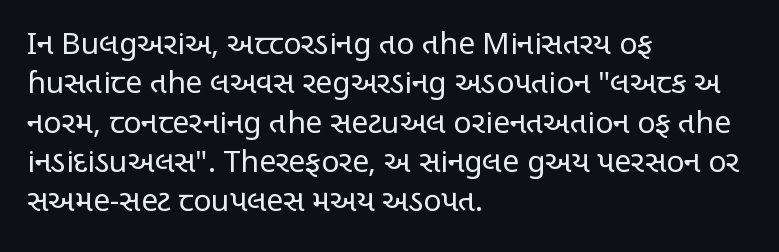
Each line starts at the same left margin while the right side varies. The typeface chosen for these lines omits serifs. Varying glyph widths throughout — classic text-font behaviour. Baseline-to-baseline distance is the conventional proportion of letter height. Every character sits straight up, as roman type does. Weight: not bold — regular or lighter.
